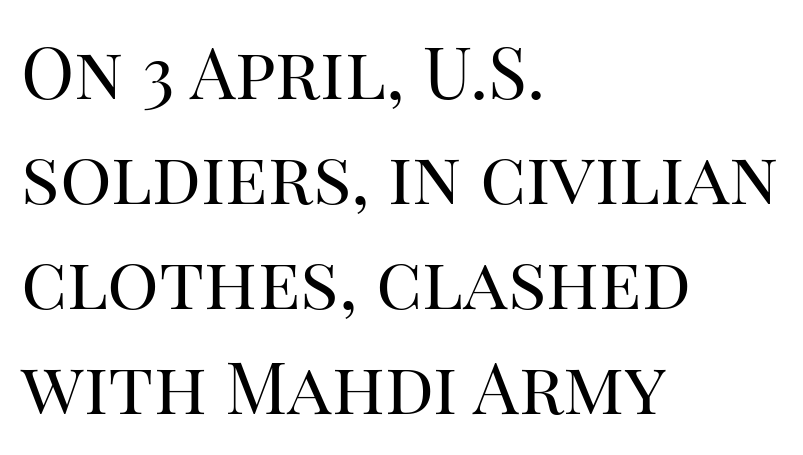
Ordinary non-slanted type is in use. The zone under the glyphs is completely vacant. These lines are rendered in a variable-pitch font. Rows of type keep a routine distance in the vertical direction.
